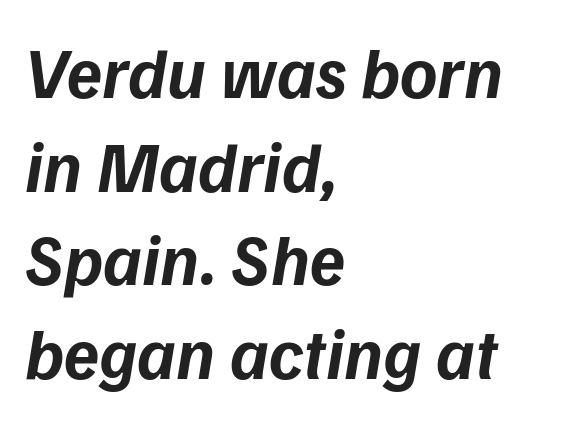
The image shows 71 px bold sans-serif type; set left-aligned, normal line spacing (1.32x), normal letter spacing, not underlined; low stroke contrast and a medium x-height.
